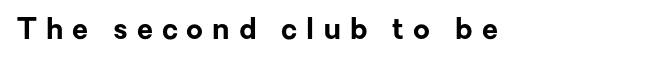
Q: Is the text bold? A: Yes.
Q: Is the text italic (slanted)? A: No, it is upright.
Q: Is the typeface a serif or a sans-serif typeface? A: Sans-serif.
Q: Is the text underlined? A: No.
Q: Is the spacing between letters normal or unusually wide? A: Unusually wide.
Q: Width (condensed, normal, or wide)? A: Normal.
Q: Stroke contrast? A: Low.
Q: x-height? A: Medium.
Q: Monospaced? A: No.
